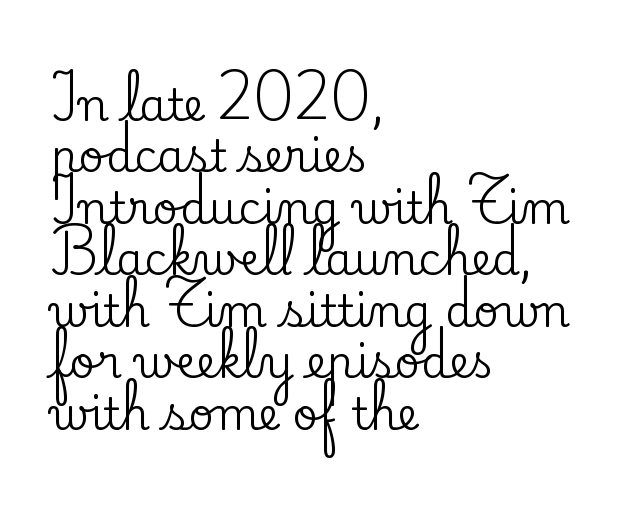
Q: Is the text italic (slanted)? A: No, it is upright.
Q: Is the typeface a serif or a sans-serif typeface? A: Serif.
Q: Is the text underlined? A: No.
Q: How is the paragraph aligned? A: Left-aligned.
Q: Is the spacing between letters normal or unusually wide? A: Normal.
Q: Width (condensed, normal, or wide)? A: Normal.
Q: Stroke contrast? A: Low.
Q: x-height? A: Small.
Q: Monospaced? A: No.
